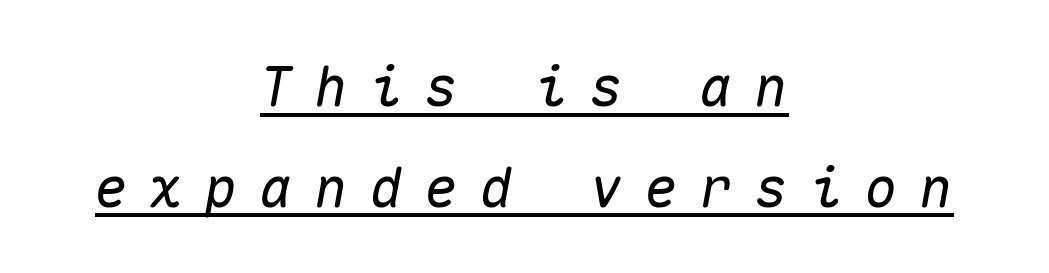
{"italic": "yes", "lean": "right", "slant_degrees": 10, "width": "normal", "stroke_contrast": "medium", "x_height": "medium", "monospaced": "yes", "underline": "yes", "align": "center", "line_spacing_ratio": 1.83, "letter_spacing": "wide", "letter_spacing_em": 0.4, "glyph_px": 55}
